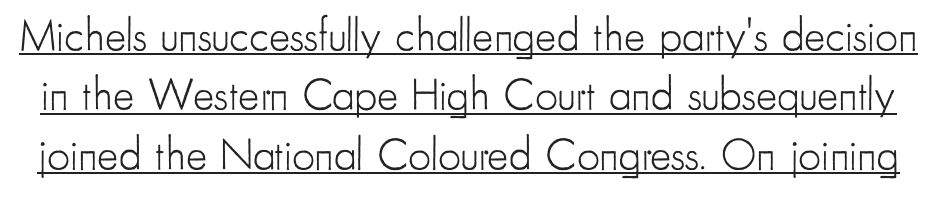
The image shows 45 px light, condensed sans-serif type, upright; set normal line spacing (1.32x), normal letter spacing, underlined; low stroke contrast and a small x-height.
